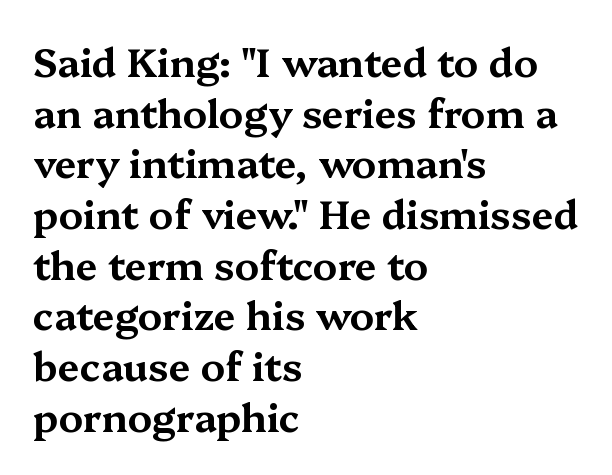
{"serif": "yes", "italic": "no", "width": "wide", "stroke_contrast": "medium", "x_height": "medium", "monospaced": "no", "underline": "no", "align": "left", "line_spacing": "normal", "line_spacing_ratio": 1.3, "letter_spacing": "normal", "letter_spacing_em": 0.0, "glyph_px": 39}
